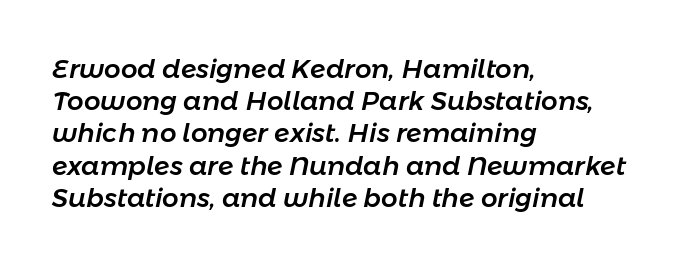
Q: Is the text italic (slanted)? A: Yes, it leans right by about 11 degrees.
Q: Is the text underlined? A: No.
Q: How is the paragraph aligned? A: Left-aligned.
Q: Is the spacing between letters normal or unusually wide? A: Normal.
